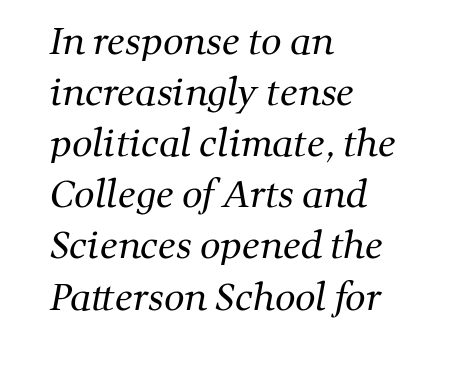
{"serif": "yes", "bold": "no", "weight": "regular", "width": "normal", "stroke_contrast": "medium", "x_height": "medium", "monospaced": "no", "underline": "no", "align": "left", "line_spacing": "normal", "line_spacing_ratio": 1.42, "letter_spacing": "normal", "letter_spacing_em": 0.0, "glyph_px": 36}
